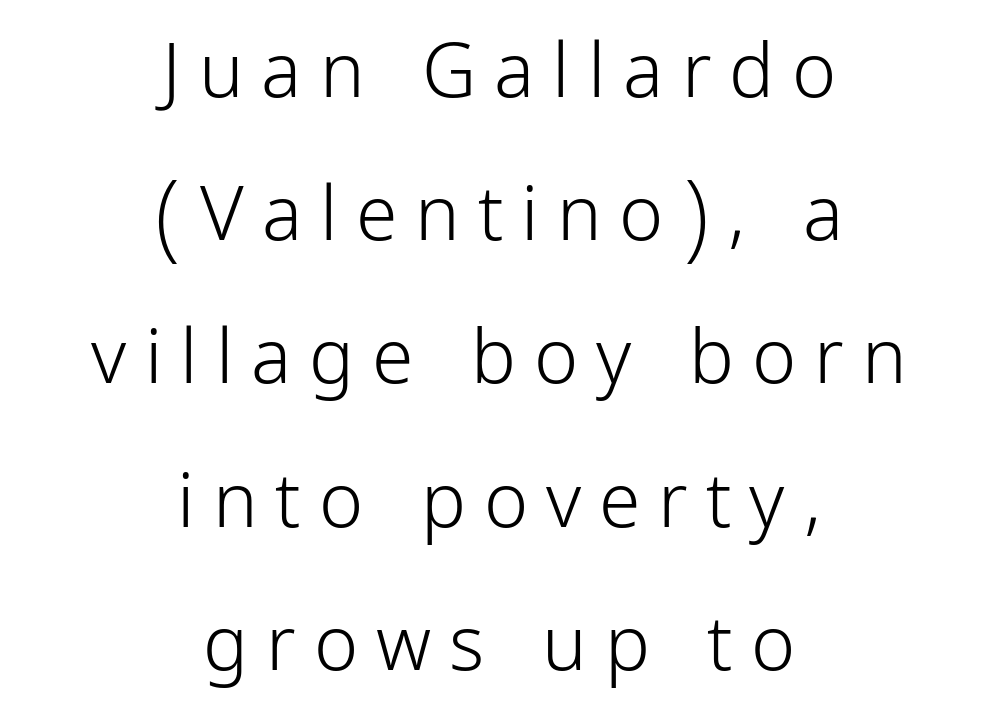
{"serif": "no", "italic": "no", "bold": "no", "weight": "light", "width": "condensed", "stroke_contrast": "low", "x_height": "medium", "monospaced": "no", "underline": "no", "align": "center", "line_spacing": "loose", "line_spacing_ratio": 1.91, "letter_spacing": "wide", "letter_spacing_em": 0.24, "glyph_px": 75}
